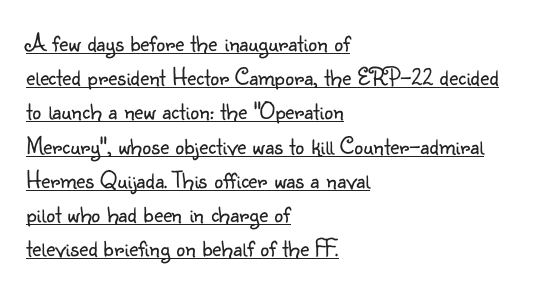
The image shows 25 px text type, upright; set left-aligned, normal line spacing (1.37x), normal letter spacing, underlined.
